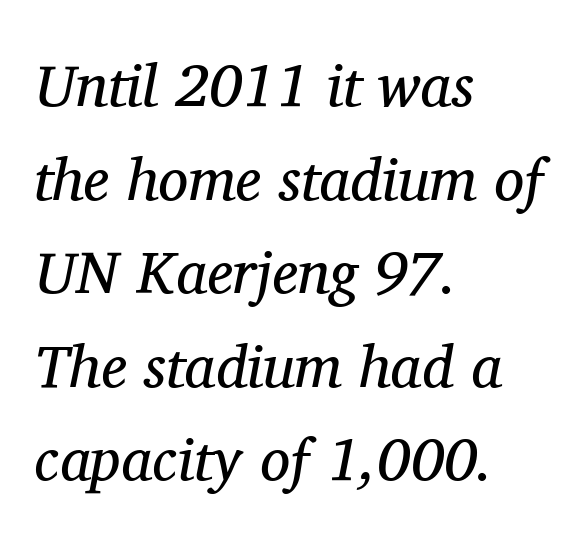
{"serif": "yes", "italic": "yes", "lean": "right", "slant_degrees": 11, "bold": "no", "weight": "regular", "width": "normal", "stroke_contrast": "medium", "x_height": "medium", "monospaced": "no", "underline": "no", "align": "left", "line_spacing": "normal", "line_spacing_ratio": 1.56, "letter_spacing": "normal", "letter_spacing_em": 0.0, "glyph_px": 60}
